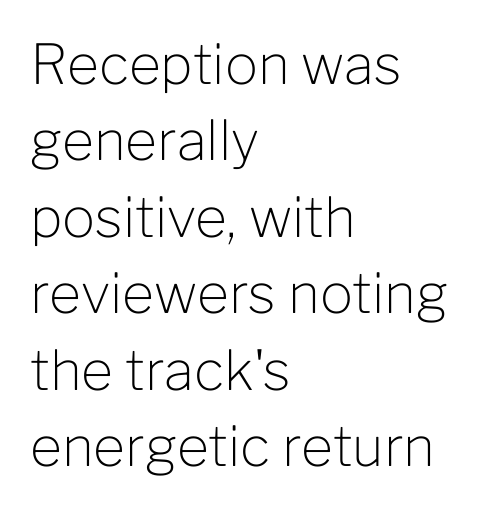
The image shows 55 px light sans-serif type, upright; set left-aligned, normal line spacing (1.39x), normal letter spacing, not underlined; low stroke contrast and a medium x-height.
